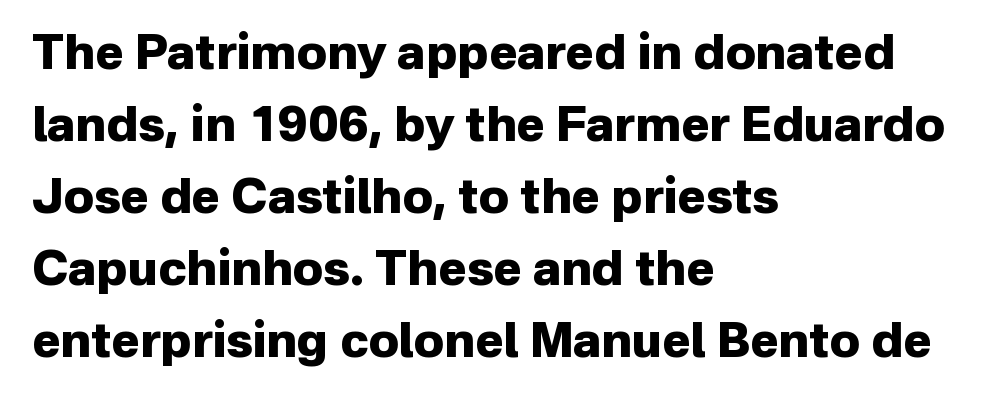
A bare baseline throughout the passage. Observe the ordinary spacing: letters are neighbours, not strangers. No feet cap the strokes, marking this as sans-serif type. Posture: upright roman. Regular leading. Note the varied advance widths — an 'i' is clearly narrower than an 'm'.
